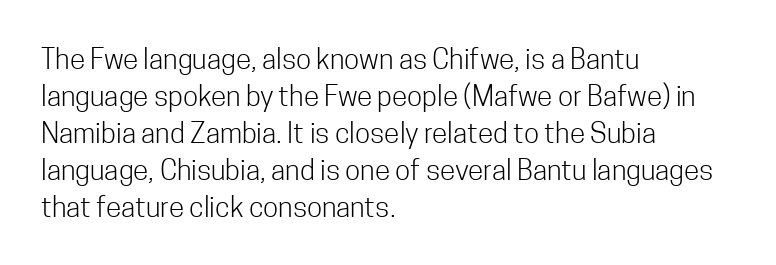
The image shows 28 px light, condensed sans-serif type, upright; set left-aligned, normal line spacing (1.32x), normal letter spacing, not underlined; low stroke contrast and a medium x-height.
